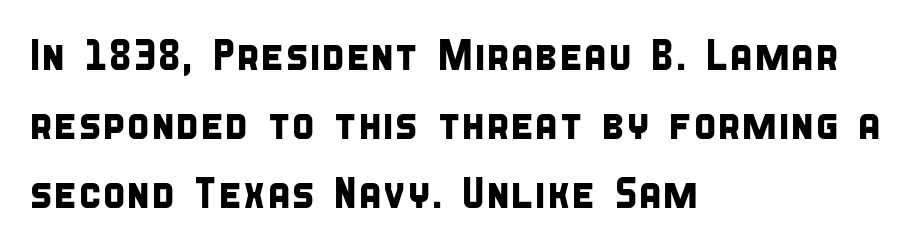
The strip under each line holds only bare page. How are the letters spaced? Ordinarily, with no added tracking. This sample has the flowing, uneven cadence of proportional lettering. A typesetter would label this face a sans. Interline gaps are of average width in this sample.
